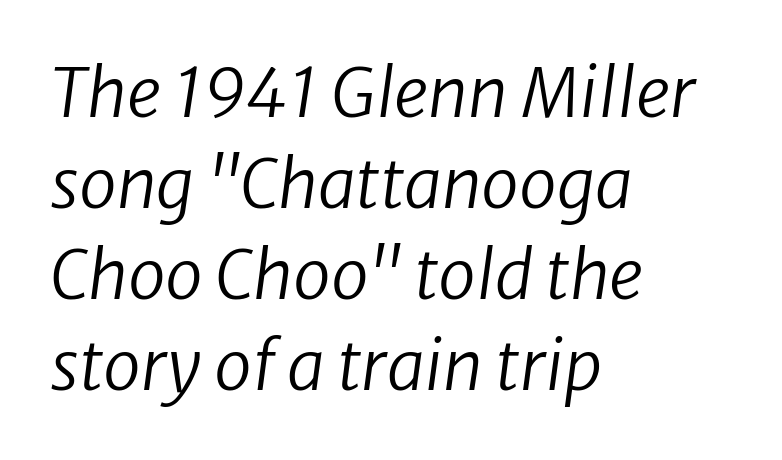
{"serif": "no", "bold": "no", "weight": "regular", "width": "normal", "stroke_contrast": "low", "x_height": "medium", "monospaced": "no", "underline": "no", "align": "left", "line_spacing": "normal", "line_spacing_ratio": 1.34, "letter_spacing": "normal", "letter_spacing_em": 0.0, "glyph_px": 68}
